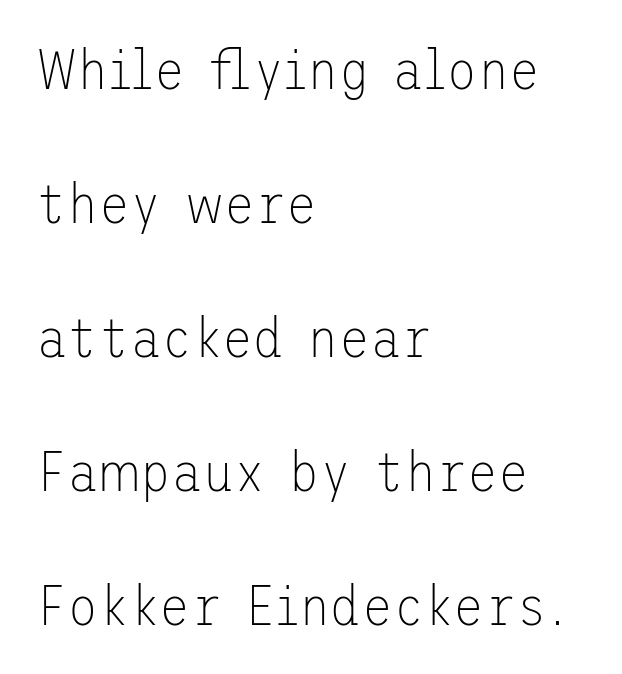
{"serif": "no", "italic": "no", "bold": "no", "weight": "thin", "width": "normal", "stroke_contrast": "low", "x_height": "medium", "underline": "no", "align": "left", "line_spacing": "loose", "line_spacing_ratio": 2.35, "letter_spacing": "normal", "letter_spacing_em": 0.0, "glyph_px": 57}
